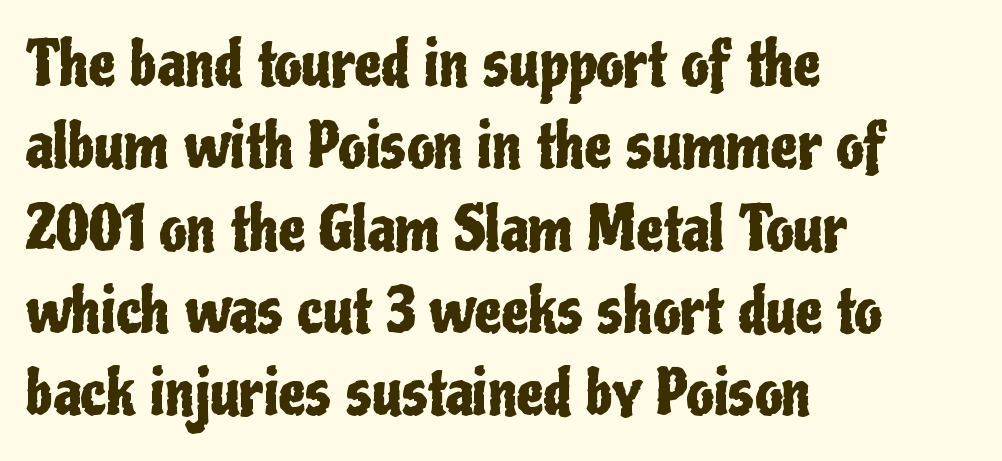
Think of a printed novel: that variable character pitch is what you see here. Look at the bottom of the vertical strokes: they stop flat, with no serifs. You could call the tracking neutral — neither tight nor loose. This sample uses an upright cut, with every glyph sitting square on the baseline. No word sits above an underline. The rows are spaced the way most documents space them.
